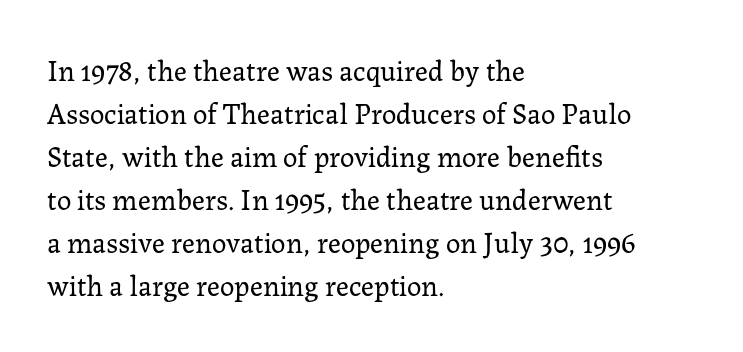
The letterforms sit shoulder to shoulder at normal distance. The passage is arranged the way most books set body copy — flush left. The letters advance in unequal steps, a hallmark of proportional type. Heaviness? Minimal to ordinary, like unemphasized prose. Rendered with straight, roman letterforms.
